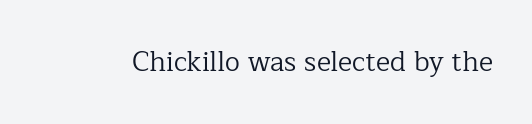
Q: Is the text bold? A: No.
Q: Is the text italic (slanted)? A: No, it is upright.
Q: Is the text underlined? A: No.
Q: Is the spacing between letters normal or unusually wide? A: Normal.
